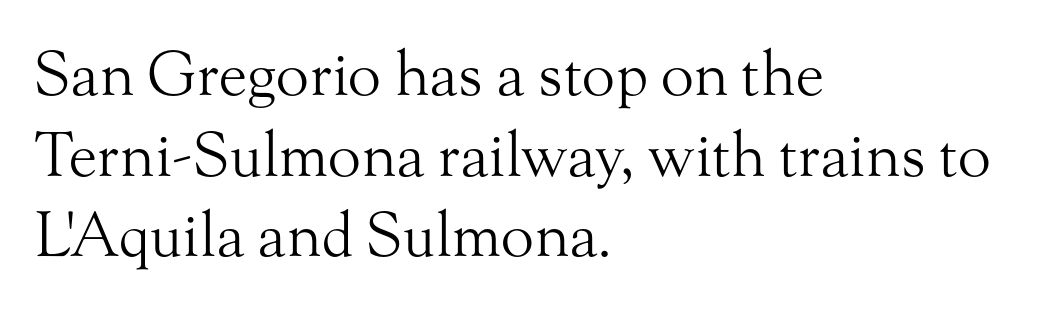
Q: Is the text bold? A: No.
Q: Is the text italic (slanted)? A: No, it is upright.
Q: Is the typeface a serif or a sans-serif typeface? A: Serif.
Q: Is the text underlined? A: No.
Q: How is the paragraph aligned? A: Left-aligned.
Q: Is the spacing between letters normal or unusually wide? A: Normal.
Q: Is the spacing between lines tight, normal or loose? A: Normal.
Q: Width (condensed, normal, or wide)? A: Normal.
Q: Stroke contrast? A: Medium.
Q: x-height? A: Small.
Q: Monospaced? A: No.
